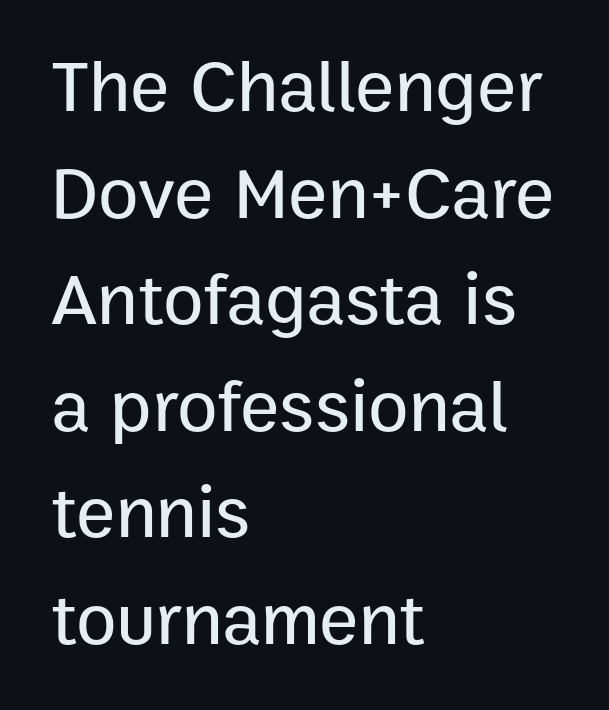
{"serif": "no", "italic": "no", "width": "normal", "stroke_contrast": "low", "x_height": "medium", "monospaced": "no", "underline": "no", "align": "left", "line_spacing": "normal", "line_spacing_ratio": 1.44, "letter_spacing": "normal", "letter_spacing_em": 0.0, "glyph_px": 74}
